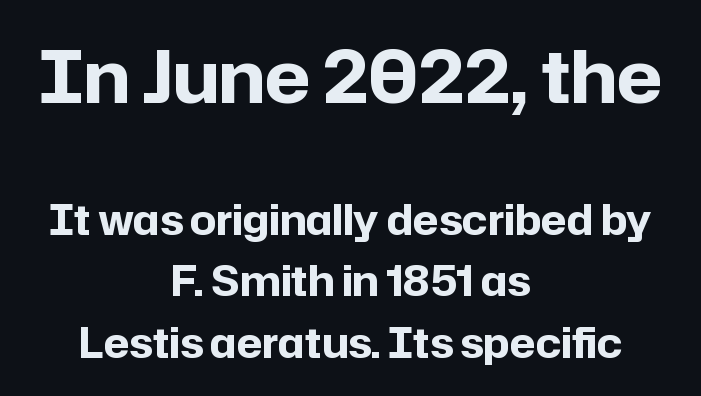
{"serif": "no", "italic": "no", "bold": "yes", "weight": "bold", "width": "normal", "stroke_contrast": "low", "x_height": "medium", "monospaced": "no", "underline": "no", "align": "center", "line_spacing": "normal", "line_spacing_ratio": 1.5, "letter_spacing": "normal", "letter_spacing_em": 0.0, "larger_block": "first", "size_ratio": 1.76, "glyph_px": 72}
